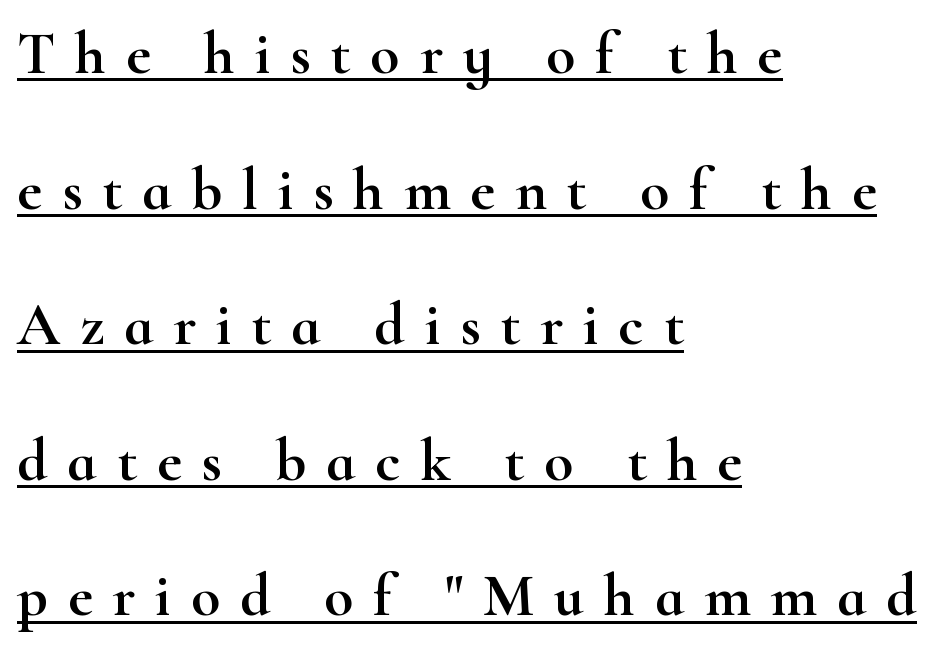
{"serif": "yes", "italic": "no", "width": "wide", "stroke_contrast": "high", "x_height": "small", "monospaced": "no", "underline": "yes", "align": "left", "line_spacing": "loose", "line_spacing_ratio": 2.26, "letter_spacing": "wide", "letter_spacing_em": 0.33, "glyph_px": 60}
